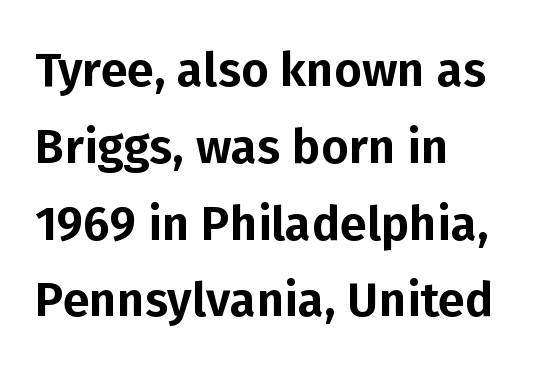
Q: Is the text italic (slanted)? A: No, it is upright.
Q: Is the typeface a serif or a sans-serif typeface? A: Sans-serif.
Q: Is the text underlined? A: No.
Q: How is the paragraph aligned? A: Left-aligned.
Q: Is the spacing between letters normal or unusually wide? A: Normal.
Q: Is the spacing between lines tight, normal or loose? A: Normal.
Q: Width (condensed, normal, or wide)? A: Normal.
Q: Stroke contrast? A: Low.
Q: x-height? A: Medium.
Q: Monospaced? A: No.
